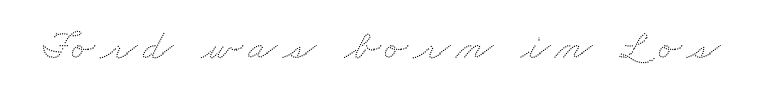
{"width": "wide", "stroke_contrast": "low", "x_height": "small", "monospaced": "no", "underline": "no", "glyph_px": 43}
